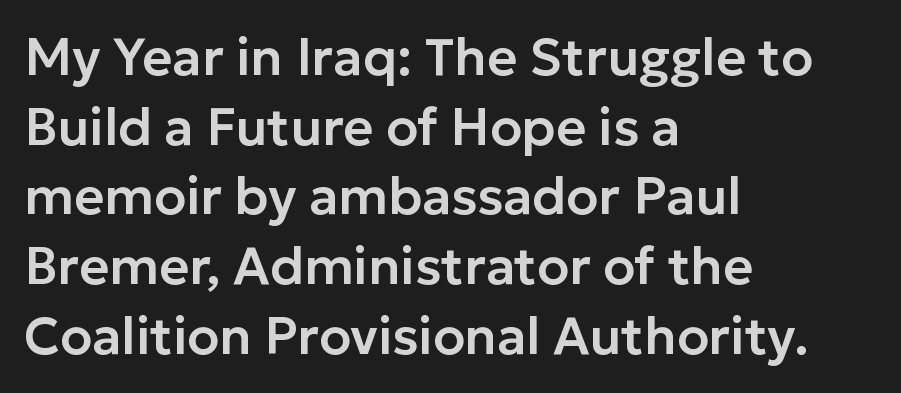
The image shows 52 px sans-serif type, upright; set left-aligned, normal line spacing (1.34x), normal letter spacing, not underlined; low stroke contrast and a medium x-height.
